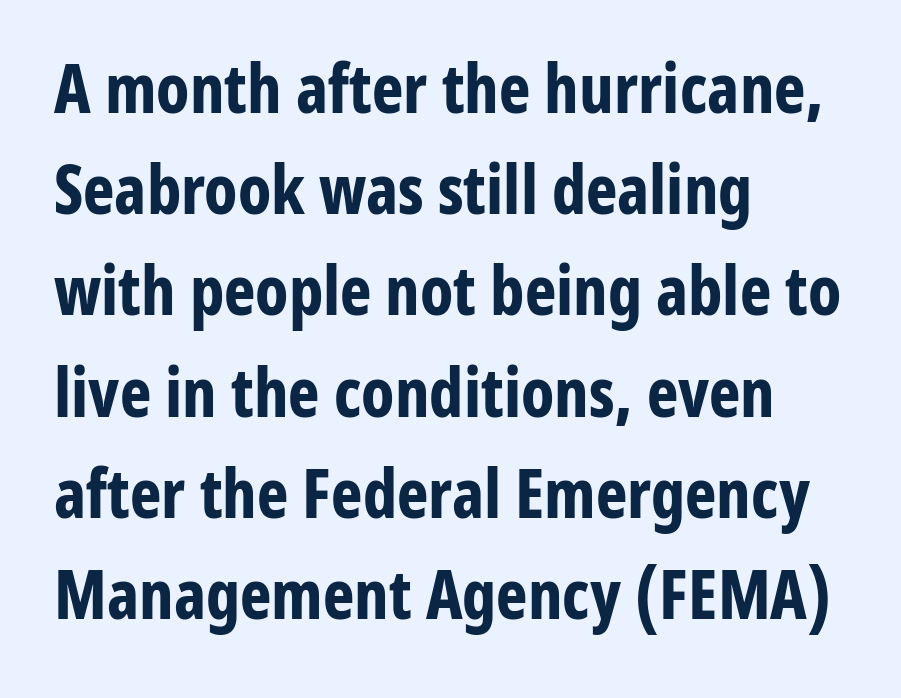
Honestly, the letter spacing is just normal — you wouldn't notice it. What's the leading like? Ordinary, nothing unusual. A typesetter would call this proportional, since set widths differ per character. Designer's note — italics off, roman on. The font is running at its bold setting.
